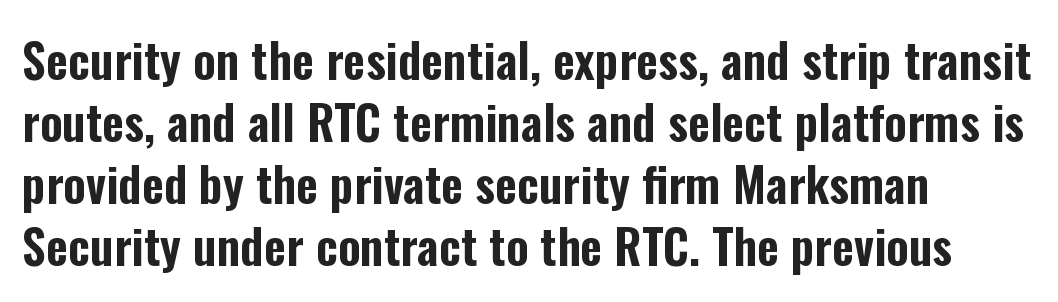
The image shows 48 px condensed sans-serif type, upright; set left-aligned, normal line spacing (1.29x), normal letter spacing, not underlined; low stroke contrast and a medium x-height.
